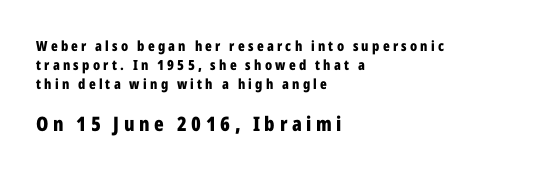
The image shows 20 px bold type, upright; set left-aligned, normal line spacing (1.35x), unusually wide letter spacing (+0.23 em), not underlined; the second (bottom) block is 1.43x larger.
